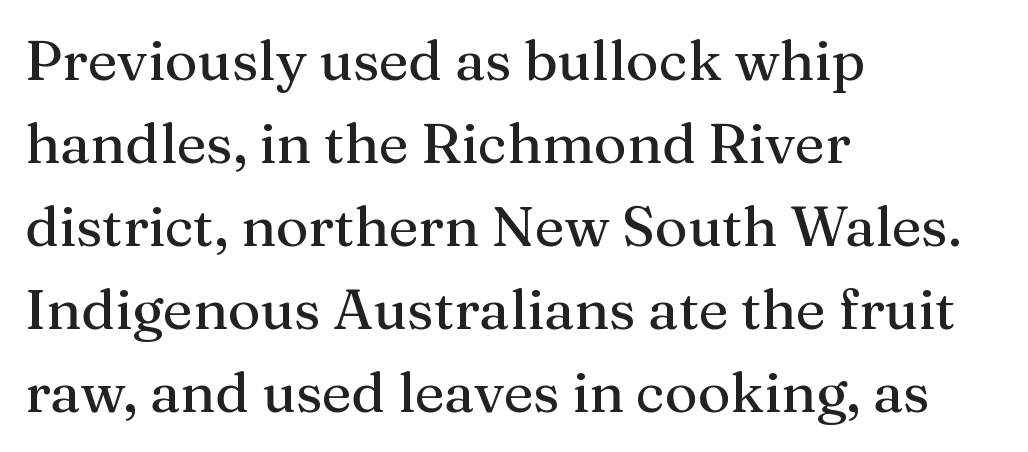
Beneath every word, the page is bare. Each letter's strokes conclude with small projecting serifs. If you measured baseline to baseline, you'd find a middling distance. The lettering stays uniformly vertical, giving the passage a roman look.
